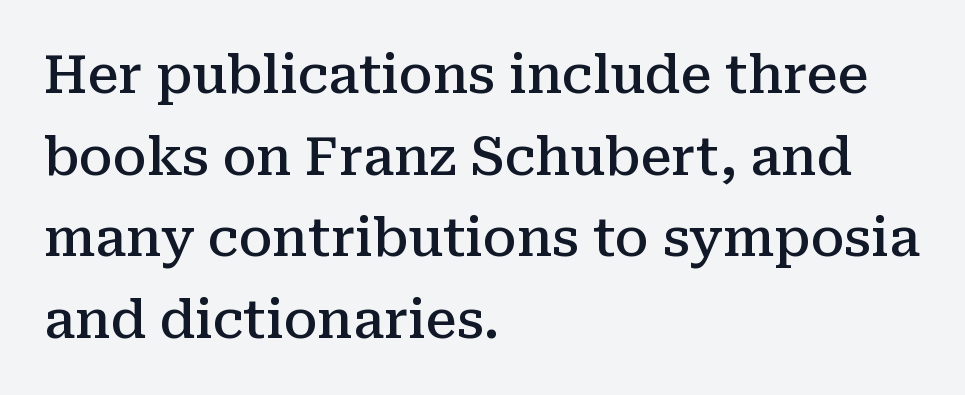
Posture: straight, roman, zero tilt. The space between consecutive lines is moderate. The typesetting leans somewhat heavy: a semibold. These lines are composed in type with serifs. Left-aligned paragraph, ragged on the right.
